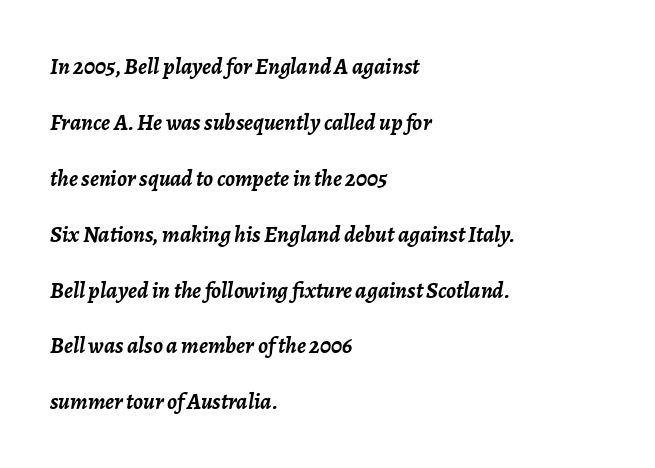
The image shows 23 px bold type, italic (leaning right); set left-aligned, loose line spacing (2.43x), normal letter spacing, not underlined.
